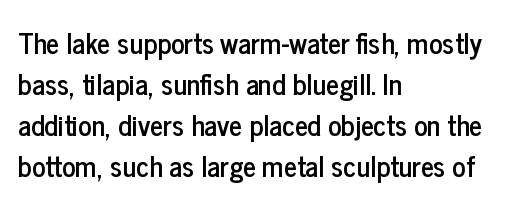
Short note: letters normally spaced. Notice how the stems are strictly vertical — no italics here. Alignment: flush left. Quick note: underline off. A typesetter would call this proportional, since set widths differ per character. A sans-serif font was chosen for this passage.
